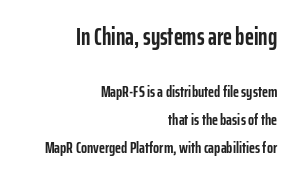
The image shows 24 px bold type, upright; set right-aligned, line spacing 1.75x, normal letter spacing, not underlined; the first (top) block is 1.5x larger.
